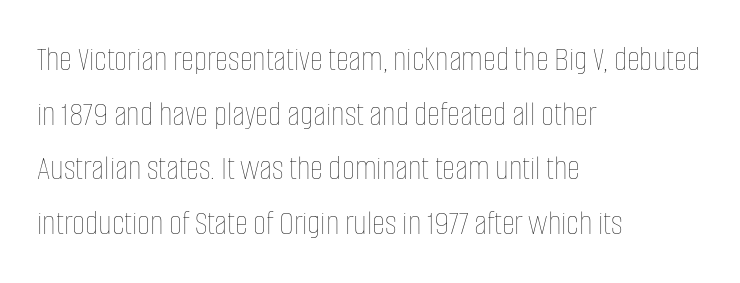
{"italic": "no", "bold": "no", "weight": "thin", "width": "condensed", "stroke_contrast": "low", "x_height": "large", "monospaced": "no", "underline": "no", "align": "left", "line_spacing": "normal", "line_spacing_ratio": 1.52, "letter_spacing": "normal", "letter_spacing_em": 0.0, "glyph_px": 36}
